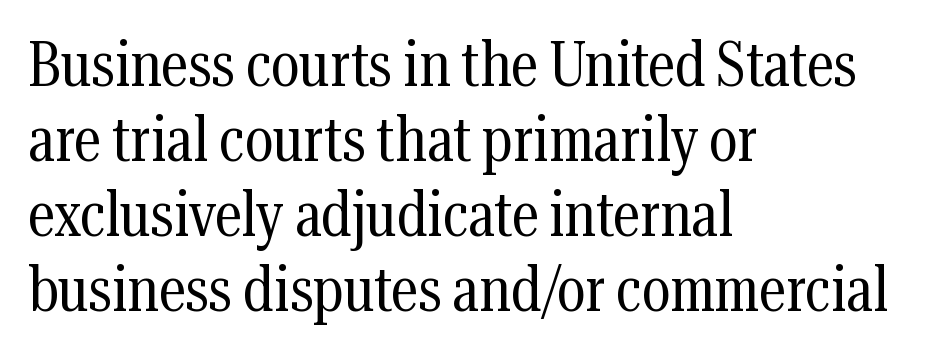
Caption: standard tracking, unaltered. The face looks like a standard text weight, possibly lighter. Descenders hang freely into open space. The text block is weighted toward the left margin, trailing off unevenly rightward.
